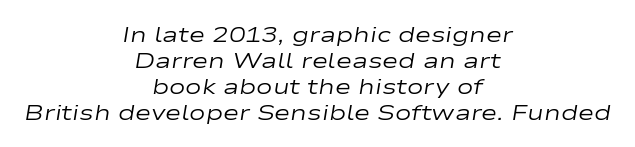
Q: Is the text bold? A: No.
Q: Is the text italic (slanted)? A: Yes, it leans right by about 9 degrees.
Q: Is the text underlined? A: No.
Q: How is the paragraph aligned? A: Centered.
Q: Is the spacing between letters normal or unusually wide? A: Normal.
